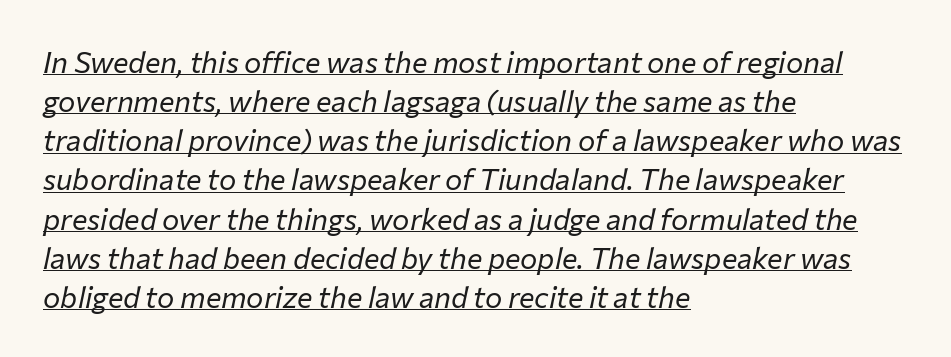
The image shows 29 px regular-weight type, italic (leaning right); set left-aligned, normal line spacing (1.35x), normal letter spacing, underlined; low stroke contrast and a medium x-height.
